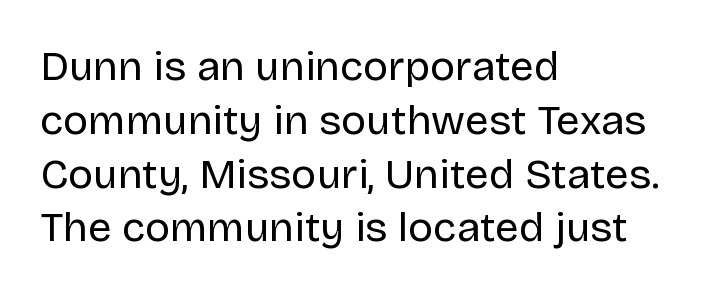
Q: Is the text bold? A: No.
Q: Is the text italic (slanted)? A: No, it is upright.
Q: Is the typeface a serif or a sans-serif typeface? A: Sans-serif.
Q: Is the text underlined? A: No.
Q: How is the paragraph aligned? A: Left-aligned.
Q: Is the spacing between letters normal or unusually wide? A: Normal.
Q: Is the spacing between lines tight, normal or loose? A: Normal.
Q: Width (condensed, normal, or wide)? A: Normal.
Q: Stroke contrast? A: Low.
Q: x-height? A: Large.
Q: Monospaced? A: No.
